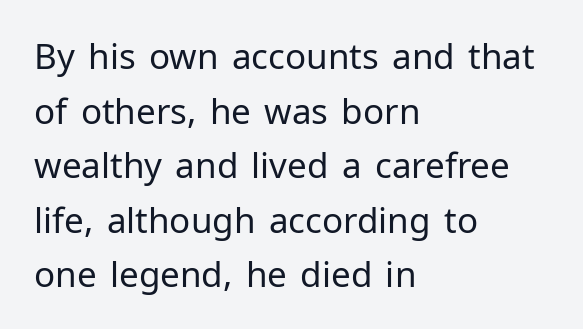
Q: Is the text bold? A: No.
Q: Is the text italic (slanted)? A: No, it is upright.
Q: Is the typeface a serif or a sans-serif typeface? A: Sans-serif.
Q: Is the text underlined? A: No.
Q: How is the paragraph aligned? A: Left-aligned.
Q: Is the spacing between letters normal or unusually wide? A: Normal.
Q: Is the spacing between lines tight, normal or loose? A: Normal.
Q: Width (condensed, normal, or wide)? A: Normal.
Q: Stroke contrast? A: Low.
Q: x-height? A: Medium.
Q: Monospaced? A: No.
